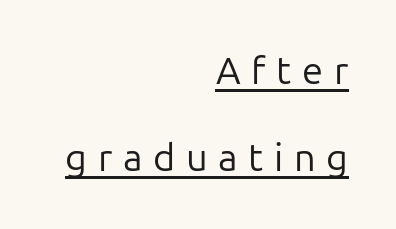
Here the designer chose a conventional face with non-uniform glyph widths. Unlike a traditional serif, this face leaves its strokes unadorned. The rendering uses the underline text-decoration. These glyphs show unthickened strokes, regular width or finer.
